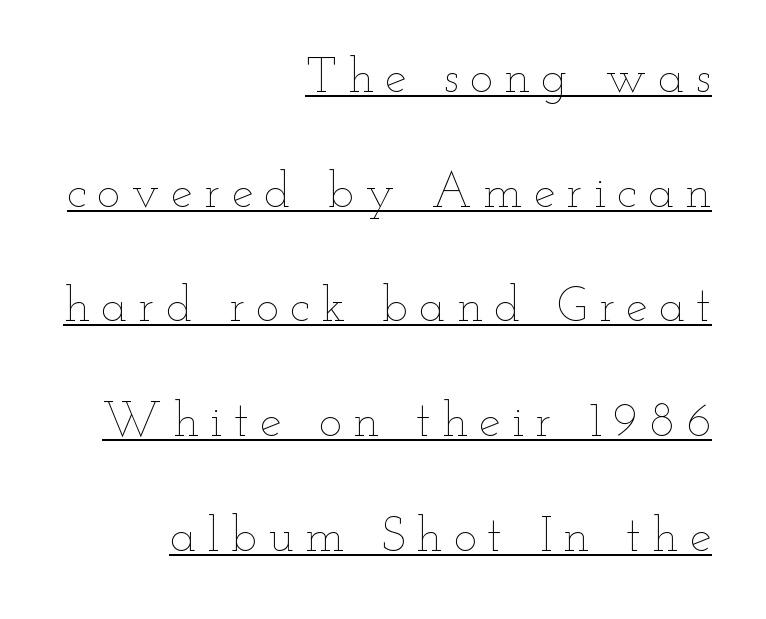
{"italic": "no", "bold": "no", "weight": "thin", "width": "wide", "stroke_contrast": "low", "x_height": "small", "monospaced": "no", "underline": "yes", "align": "right", "line_spacing": "loose", "line_spacing_ratio": 2.34, "letter_spacing": "wide", "letter_spacing_em": 0.23, "glyph_px": 49}
